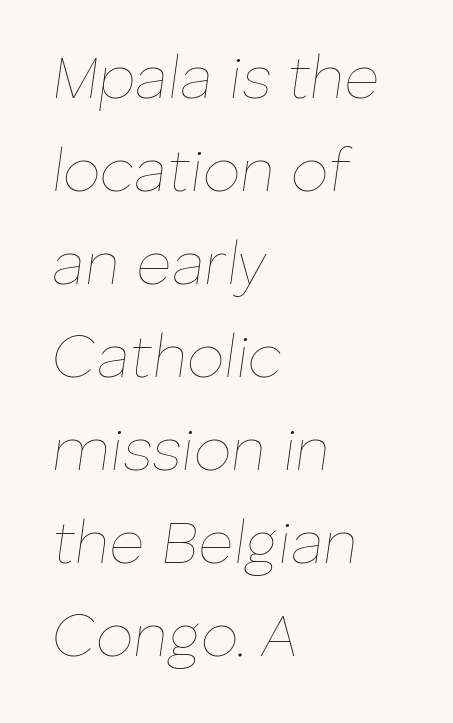
{"italic": "yes", "lean": "right", "slant_degrees": 8, "bold": "no", "weight": "thin", "width": "normal", "stroke_contrast": "low", "x_height": "medium", "monospaced": "no", "underline": "no", "align": "left", "line_spacing": "normal", "line_spacing_ratio": 1.55, "letter_spacing": "normal", "letter_spacing_em": 0.0, "glyph_px": 60}
